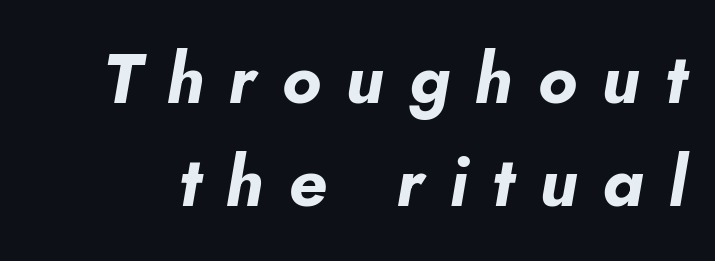
Between one letter and the next there's a generous, obvious gap. Slant detected: the letters are inclined. The gap between lines stays unmarked. Do the characters align in a grid? No, the font is proportional. Its strokes are broad and dark, the hallmark of bold type.
